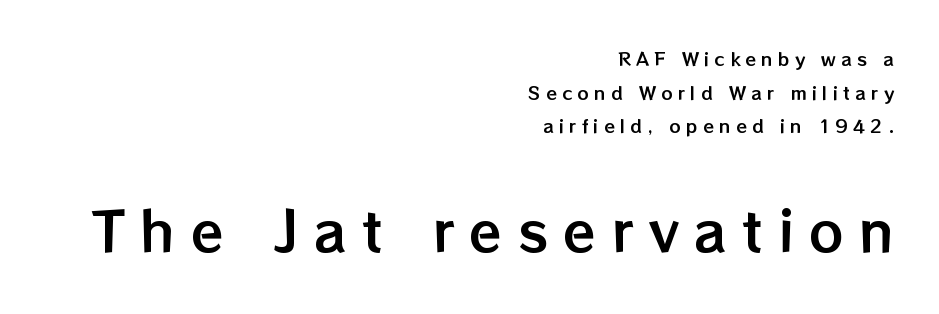
{"italic": "no", "width": "normal", "stroke_contrast": "low", "x_height": "medium", "monospaced": "no", "underline": "no", "align": "right", "line_spacing_ratio": 1.87, "letter_spacing": "wide", "letter_spacing_em": 0.28, "larger_block": "second", "size_ratio": 3.0, "glyph_px": 54}
